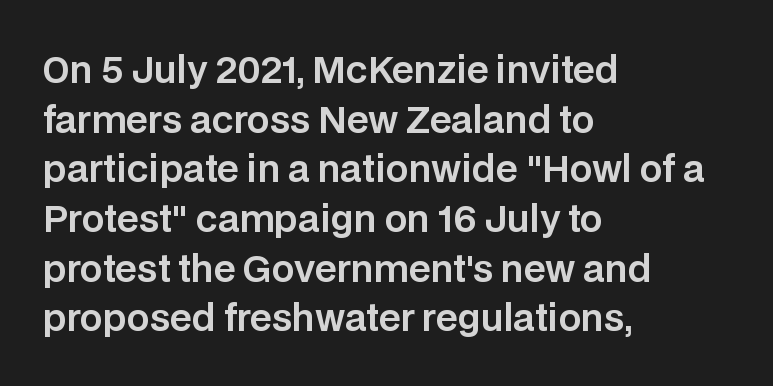
{"serif": "no", "italic": "no", "width": "normal", "stroke_contrast": "low", "x_height": "large", "monospaced": "no", "underline": "no", "align": "left", "line_spacing": "normal", "line_spacing_ratio": 1.38, "letter_spacing": "normal", "letter_spacing_em": 0.0, "glyph_px": 36}
